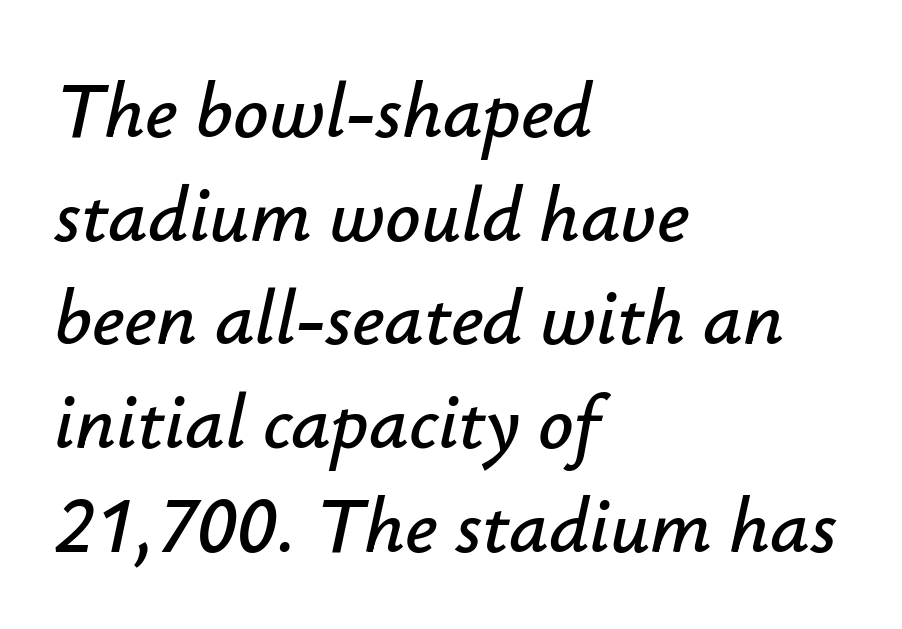
Q: Is the text italic (slanted)? A: Yes, it leans right by about 12 degrees.
Q: Is the text underlined? A: No.
Q: How is the paragraph aligned? A: Left-aligned.
Q: Is the spacing between letters normal or unusually wide? A: Normal.
Q: Is the spacing between lines tight, normal or loose? A: Normal.
Q: Width (condensed, normal, or wide)? A: Normal.
Q: Stroke contrast? A: Low.
Q: x-height? A: Small.
Q: Monospaced? A: No.
